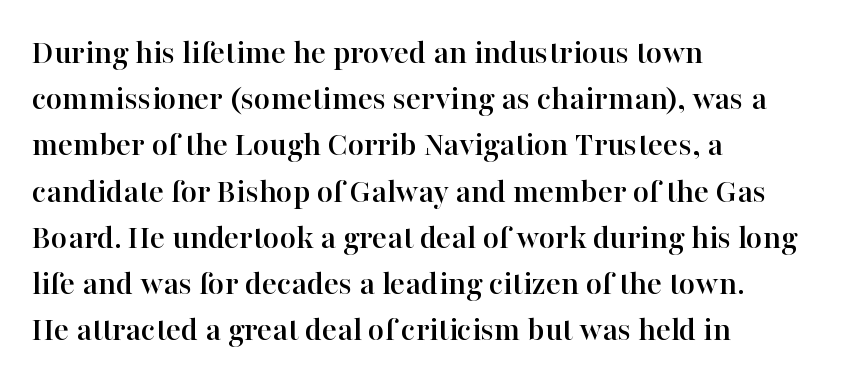
Q: Is the text italic (slanted)? A: No, it is upright.
Q: Is the typeface a serif or a sans-serif typeface? A: Serif.
Q: Is the text underlined? A: No.
Q: How is the paragraph aligned? A: Left-aligned.
Q: Is the spacing between letters normal or unusually wide? A: Normal.
Q: Is the spacing between lines tight, normal or loose? A: Normal.
Q: Width (condensed, normal, or wide)? A: Normal.
Q: Stroke contrast? A: High.
Q: x-height? A: Medium.
Q: Monospaced? A: No.
